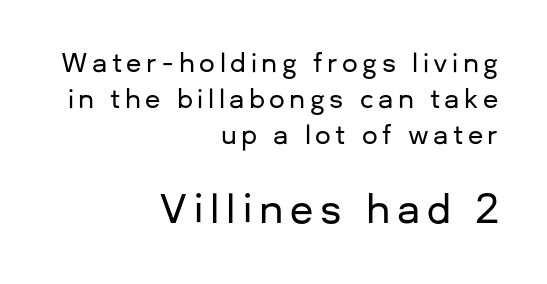
The image shows 38 px sans-serif type, upright; set right-aligned, normal line spacing (1.45x), not underlined; the second (bottom) block is 1.52x larger; low stroke contrast and a medium x-height.
